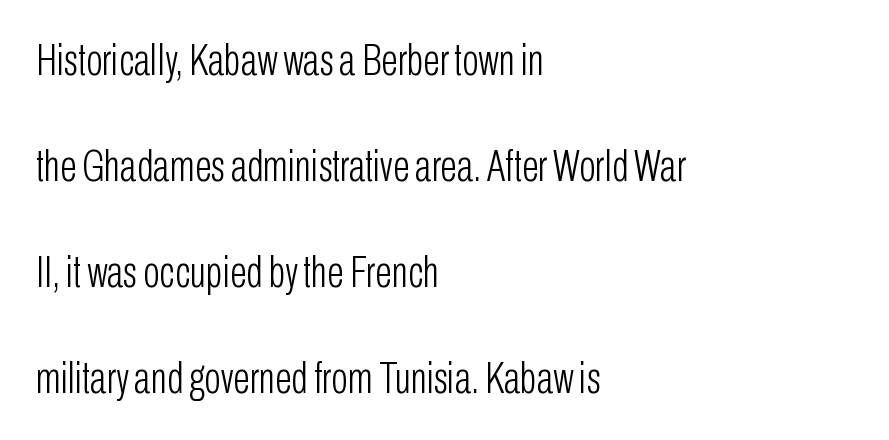
The image shows 44 px light, condensed sans-serif type, upright; set left-aligned, loose line spacing (2.41x), normal letter spacing, not underlined; low stroke contrast and a medium x-height.
